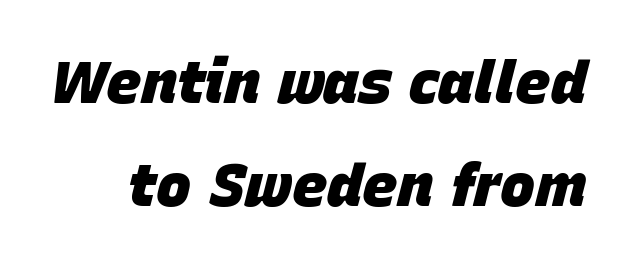
{"italic": "yes", "lean": "right", "slant_degrees": 15, "bold": "yes", "weight": "heavy", "width": "normal", "stroke_contrast": "low", "x_height": "large", "monospaced": "no", "underline": "no", "line_spacing_ratio": 1.74, "letter_spacing": "normal", "letter_spacing_em": 0.0, "glyph_px": 59}
